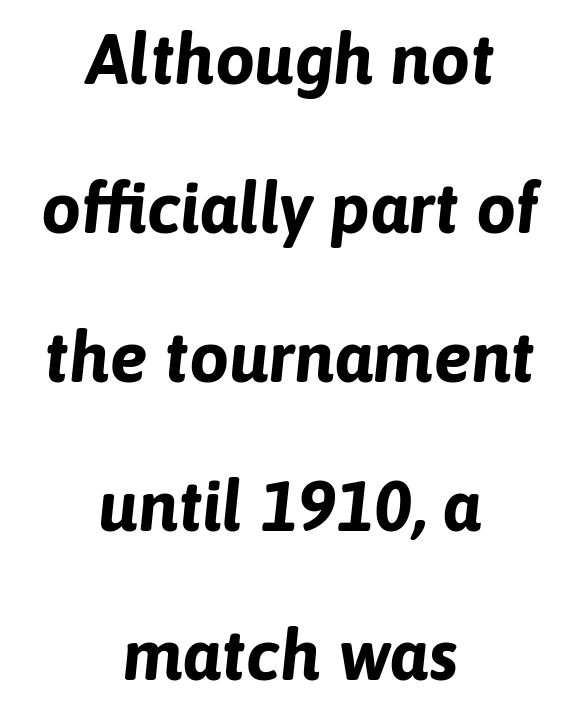
{"italic": "yes", "lean": "right", "slant_degrees": 6, "bold": "yes", "weight": "bold", "width": "normal", "stroke_contrast": "low", "x_height": "medium", "monospaced": "no", "underline": "no", "align": "center", "line_spacing": "loose", "line_spacing_ratio": 2.1, "letter_spacing": "normal", "letter_spacing_em": 0.0, "glyph_px": 71}
